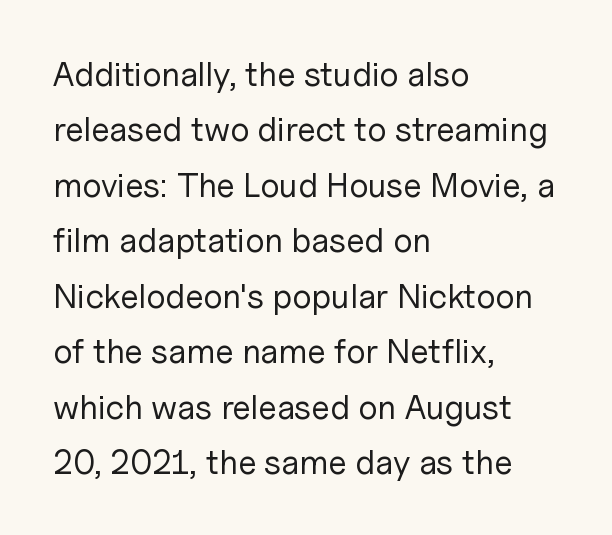
{"serif": "no", "italic": "no", "bold": "no", "weight": "regular", "width": "normal", "stroke_contrast": "low", "x_height": "medium", "monospaced": "no", "underline": "no", "align": "left", "line_spacing": "normal", "line_spacing_ratio": 1.63, "letter_spacing": "normal", "letter_spacing_em": 0.0, "glyph_px": 34}
